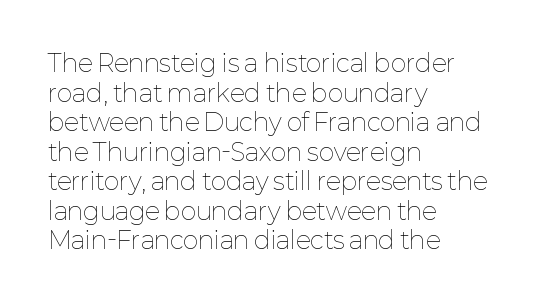
Q: Is the text bold? A: No.
Q: Is the text italic (slanted)? A: No, it is upright.
Q: Is the text underlined? A: No.
Q: How is the paragraph aligned? A: Left-aligned.
Q: Is the spacing between letters normal or unusually wide? A: Normal.
